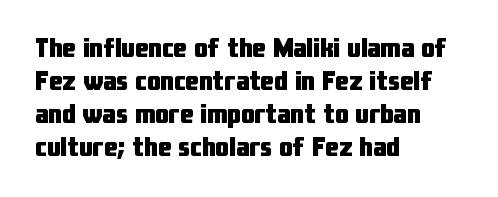
Words float on clear page, feet unadorned. Does the lettering tilt? It doesn't — this is upright. Visually the block forms a straight wall on the left and a jagged coastline on the right. These words are printed bold, with thick strokes throughout. Characters follow at the spacing the type designer built in.
